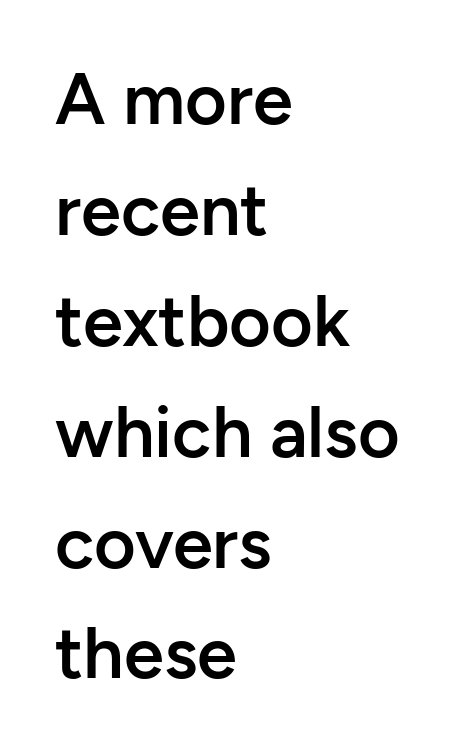
{"serif": "no", "italic": "no", "bold": "semi", "weight": "semibold", "width": "normal", "stroke_contrast": "low", "x_height": "medium", "monospaced": "no", "underline": "no", "align": "left", "line_spacing": "normal", "line_spacing_ratio": 1.54, "letter_spacing": "normal", "letter_spacing_em": 0.0, "glyph_px": 72}
